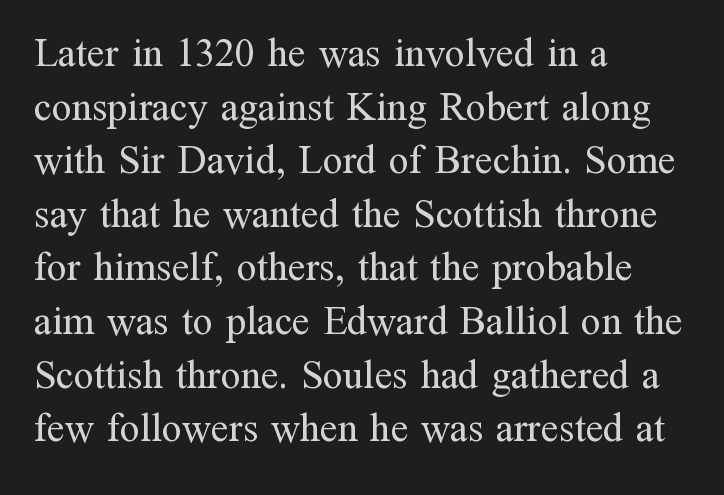
{"serif": "yes", "italic": "no", "bold": "no", "weight": "regular", "width": "normal", "stroke_contrast": "medium", "x_height": "medium", "monospaced": "no", "underline": "no", "align": "left", "line_spacing": "normal", "line_spacing_ratio": 1.34, "letter_spacing": "normal", "letter_spacing_em": 0.0, "glyph_px": 40}
